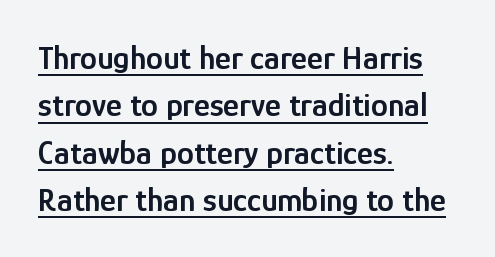
Q: Is the text bold? A: Semi-bold.
Q: Is the text italic (slanted)? A: No, it is upright.
Q: Is the typeface a serif or a sans-serif typeface? A: Sans-serif.
Q: Is the text underlined? A: Yes.
Q: How is the paragraph aligned? A: Left-aligned.
Q: Is the spacing between letters normal or unusually wide? A: Normal.
Q: Is the spacing between lines tight, normal or loose? A: Normal.
Q: Width (condensed, normal, or wide)? A: Condensed.
Q: Stroke contrast? A: Low.
Q: x-height? A: Medium.
Q: Monospaced? A: No.
